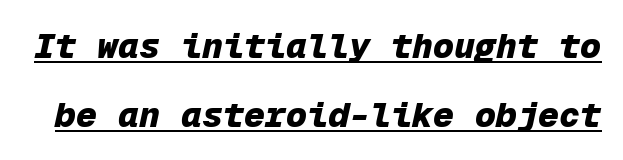
Q: Is the text bold? A: Yes.
Q: Is the text italic (slanted)? A: Yes, it leans right by about 12 degrees.
Q: Is the text underlined? A: Yes.
Q: Is the spacing between letters normal or unusually wide? A: Normal.
Q: Is the spacing between lines tight, normal or loose? A: Loose.
Q: Width (condensed, normal, or wide)? A: Normal.
Q: Stroke contrast? A: Low.
Q: x-height? A: Medium.
Q: Monospaced? A: Yes.
